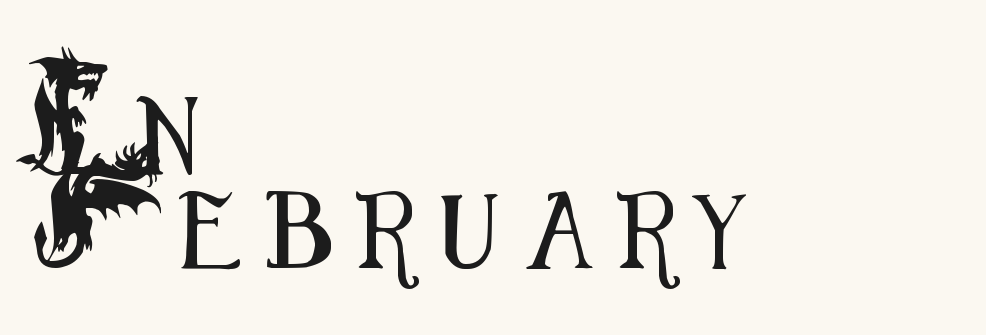
Q: Is the text italic (slanted)? A: No, it is upright.
Q: Is the typeface a serif or a sans-serif typeface? A: Sans-serif.
Q: Is the text underlined? A: No.
Q: How is the paragraph aligned? A: Left-aligned.
Q: Is the spacing between letters normal or unusually wide? A: Unusually wide.
Q: Width (condensed, normal, or wide)? A: Condensed.
Q: Stroke contrast? A: Medium.
Q: x-height? A: Small.
Q: Monospaced? A: No.
